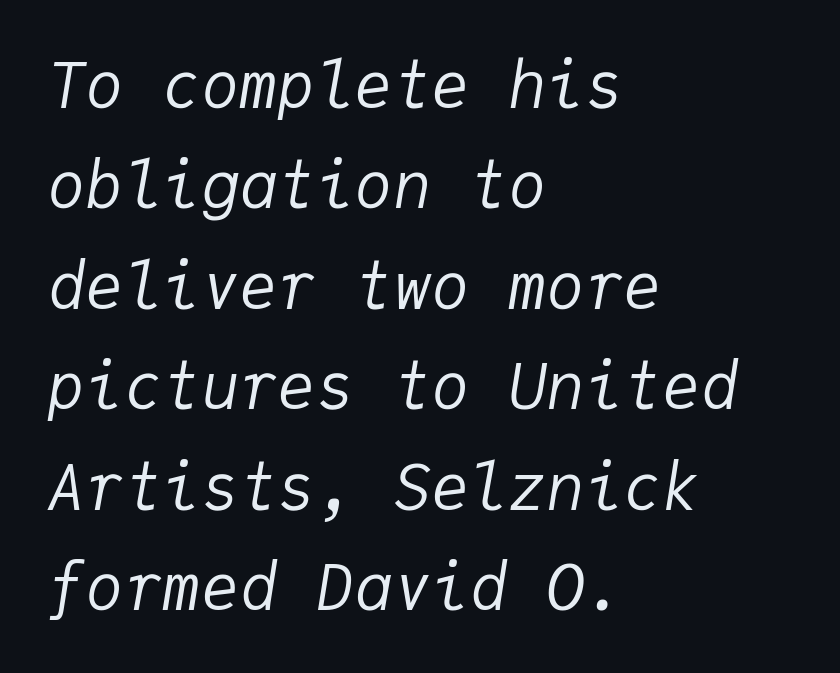
{"italic": "yes", "lean": "right", "slant_degrees": 9, "bold": "no", "weight": "regular", "width": "normal", "stroke_contrast": "low", "x_height": "medium", "monospaced": "yes", "underline": "no", "align": "left", "line_spacing": "normal", "line_spacing_ratio": 1.57, "letter_spacing": "normal", "letter_spacing_em": 0.0, "glyph_px": 64}
